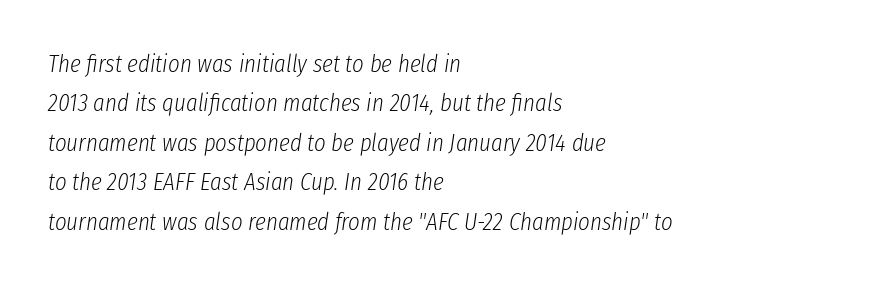
{"italic": "yes", "lean": "right", "slant_degrees": 8, "bold": "no", "underline": "no", "align": "left", "line_spacing": "normal", "line_spacing_ratio": 1.58, "letter_spacing": "normal", "letter_spacing_em": 0.0, "glyph_px": 25}
